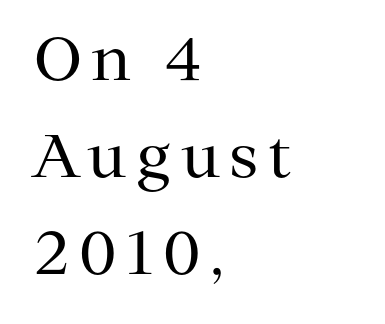
{"serif": "yes", "italic": "no", "bold": "no", "weight": "regular", "width": "normal", "stroke_contrast": "medium", "x_height": "medium", "monospaced": "no", "underline": "no", "align": "left", "line_spacing": "normal", "line_spacing_ratio": 1.62, "glyph_px": 60}
